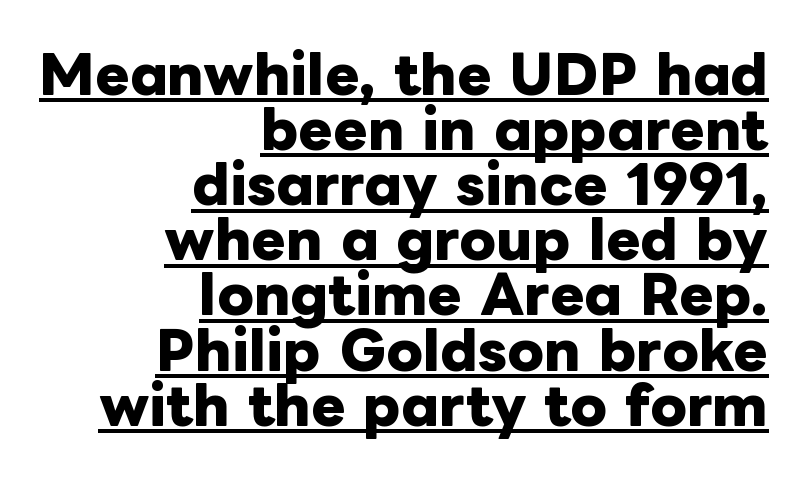
The image shows 52 px heavy type, upright; set right-aligned, tight line spacing (1.06x), normal letter spacing, underlined; low stroke contrast and a medium x-height.
